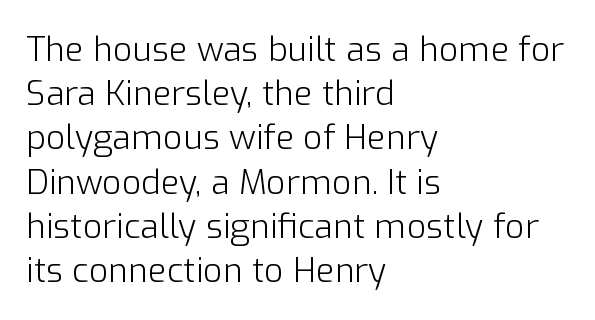
Q: Is the text bold? A: No.
Q: Is the text italic (slanted)? A: No, it is upright.
Q: Is the typeface a serif or a sans-serif typeface? A: Sans-serif.
Q: Is the text underlined? A: No.
Q: How is the paragraph aligned? A: Left-aligned.
Q: Is the spacing between letters normal or unusually wide? A: Normal.
Q: Is the spacing between lines tight, normal or loose? A: Normal.
Q: Width (condensed, normal, or wide)? A: Normal.
Q: Stroke contrast? A: Low.
Q: x-height? A: Medium.
Q: Monospaced? A: No.
